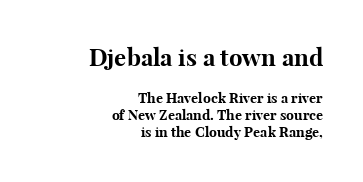
The image shows 24 px bold type, upright; set right-aligned, line spacing 1.21x, normal letter spacing, not underlined; the first (top) block is 1.71x larger.
